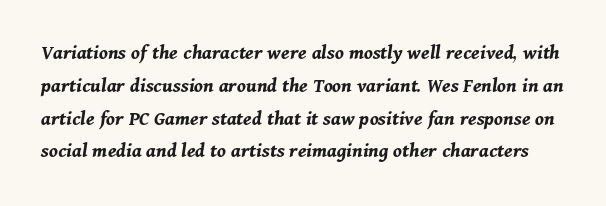
Rule under the text: the space is simply empty. Each glyph is drawn with heavy, bold strokes. Looking at the ascenders, they clearly lean. A typesetter would call this zero additional tracking. Rows of type keep a routine distance in the vertical direction.
